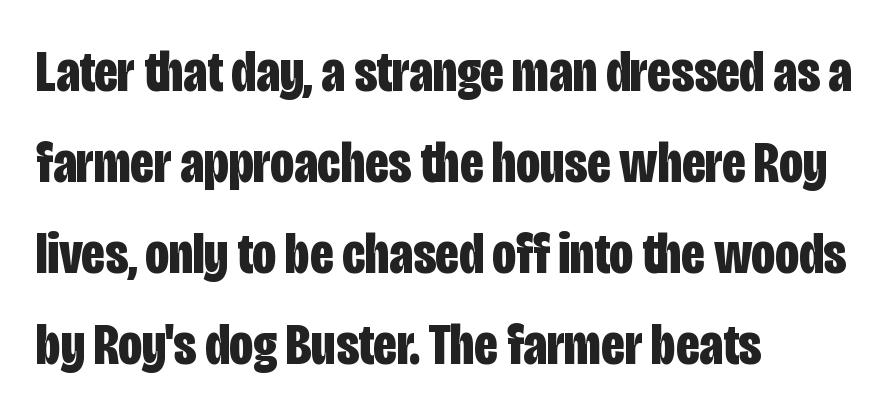
Q: Is the text bold? A: Yes.
Q: Is the text italic (slanted)? A: No, it is upright.
Q: Is the typeface a serif or a sans-serif typeface? A: Sans-serif.
Q: Is the text underlined? A: No.
Q: How is the paragraph aligned? A: Left-aligned.
Q: Is the spacing between letters normal or unusually wide? A: Normal.
Q: Is the spacing between lines tight, normal or loose? A: Normal.
Q: Width (condensed, normal, or wide)? A: Condensed.
Q: Stroke contrast? A: Low.
Q: x-height? A: Large.
Q: Monospaced? A: No.
